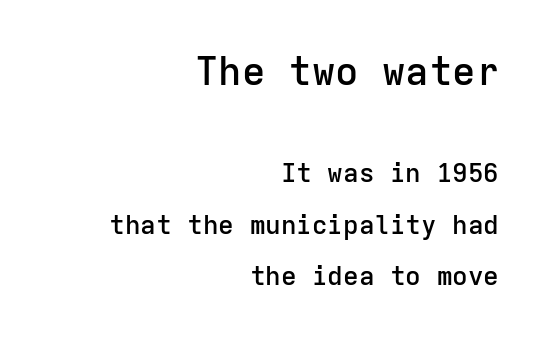
{"serif": "no", "italic": "no", "bold": "semi", "weight": "semibold", "width": "normal", "stroke_contrast": "low", "x_height": "medium", "monospaced": "yes", "underline": "no", "align": "right", "line_spacing": "loose", "line_spacing_ratio": 1.99, "letter_spacing": "normal", "letter_spacing_em": 0.0, "larger_block": "first", "size_ratio": 1.5, "glyph_px": 39}
